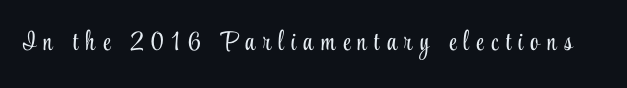
The image shows 27 px text type; set unusually wide letter spacing (+0.28 em), not underlined.
